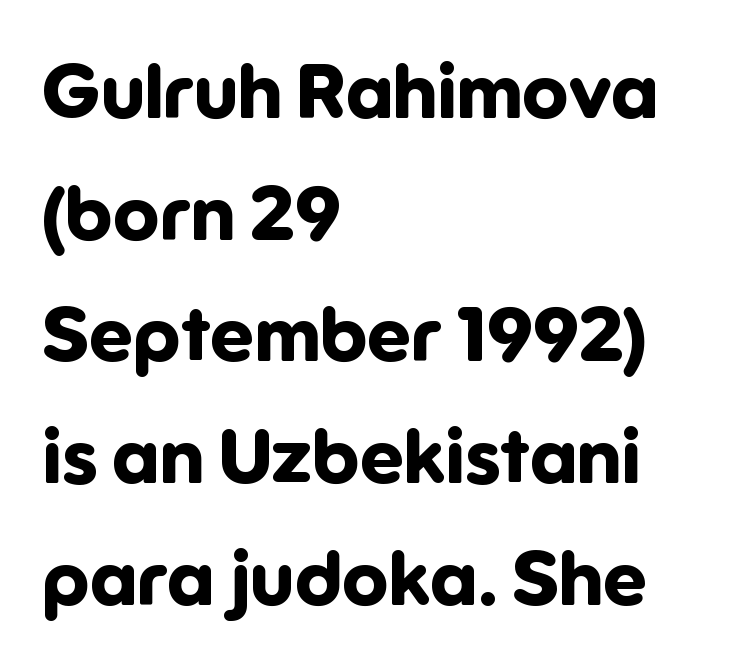
The image shows 77 px bold sans-serif type, upright; set left-aligned, normal line spacing (1.58x), normal letter spacing, not underlined; low stroke contrast and a medium x-height.
